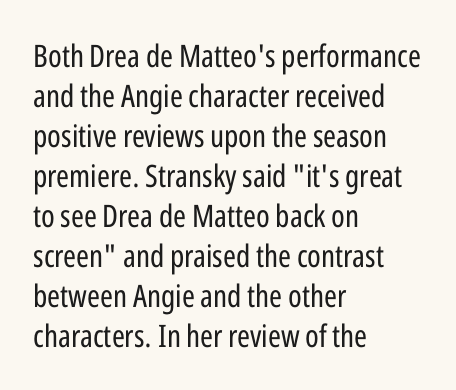
The line-height multiplier appears to be the usual default. Typeset ragged right — the left edge is the straight one. A bare baseline throughout the passage. A typesetter would call this zero additional tracking. The letters advance in unequal steps, a hallmark of proportional type.
